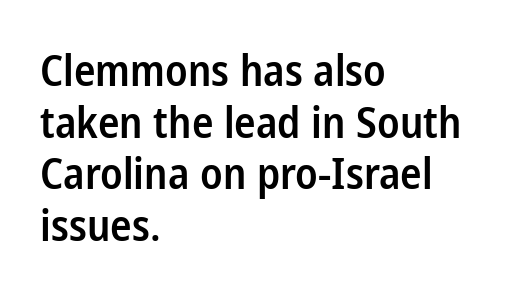
{"serif": "no", "italic": "no", "bold": "semi", "weight": "semibold", "width": "condensed", "stroke_contrast": "low", "x_height": "medium", "monospaced": "no", "underline": "no", "align": "left", "line_spacing_ratio": 1.2, "letter_spacing": "normal", "letter_spacing_em": 0.0, "glyph_px": 43}
